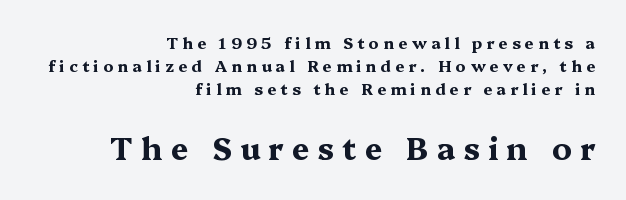
{"serif": "yes", "italic": "no", "bold": "yes", "weight": "bold", "width": "wide", "stroke_contrast": "medium", "x_height": "medium", "monospaced": "no", "underline": "no", "align": "right", "line_spacing": "normal", "line_spacing_ratio": 1.45, "letter_spacing": "wide", "letter_spacing_em": 0.26, "larger_block": "second", "size_ratio": 1.94, "glyph_px": 31}
